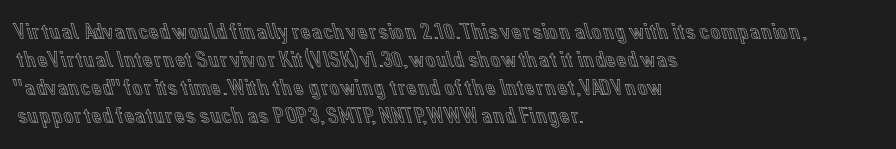
Q: Is the text italic (slanted)? A: Yes.
Q: Is the text underlined? A: No.
Q: How is the paragraph aligned? A: Left-aligned.
Q: Is the spacing between letters normal or unusually wide? A: Normal.
